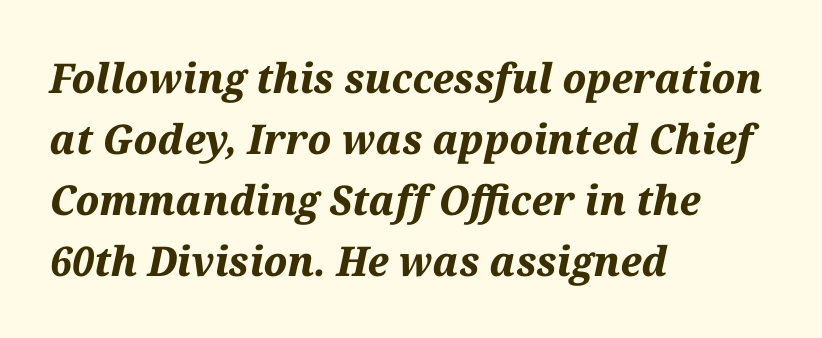
{"italic": "yes", "lean": "right", "slant_degrees": 12, "bold": "yes", "weight": "bold", "width": "normal", "stroke_contrast": "medium", "x_height": "medium", "monospaced": "no", "underline": "no", "align": "left", "line_spacing": "normal", "line_spacing_ratio": 1.49, "letter_spacing": "normal", "letter_spacing_em": 0.0, "glyph_px": 41}
